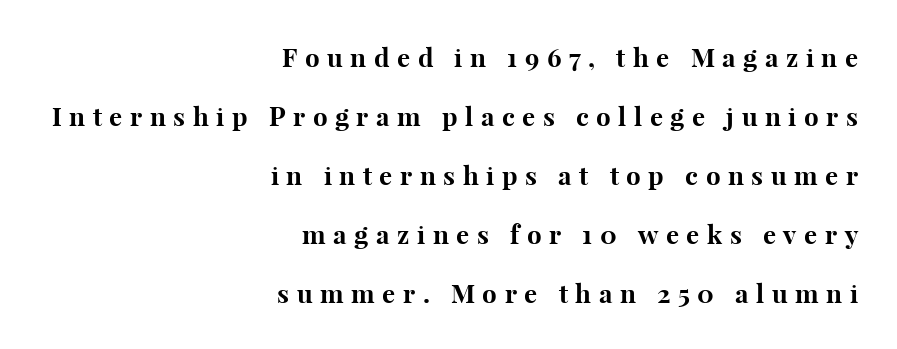
This rendering widens character spacing well past its baseline value. Ascenders rise straight up at ninety degrees. The compositor pushed each line to the right boundary. The passage shown is emphatically bold. Quick note: interline space is abundant.
